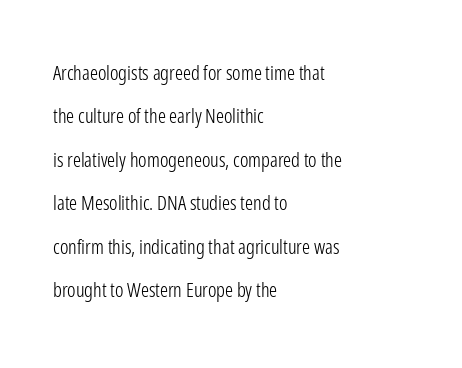
{"italic": "no", "bold": "no", "underline": "no", "align": "left", "line_spacing": "loose", "line_spacing_ratio": 2.17, "letter_spacing": "normal", "letter_spacing_em": 0.0, "glyph_px": 20}
